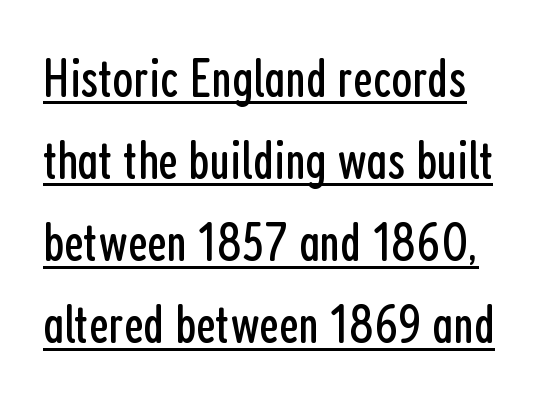
Q: Is the text bold? A: No.
Q: Is the text italic (slanted)? A: No, it is upright.
Q: Is the typeface a serif or a sans-serif typeface? A: Sans-serif.
Q: Is the text underlined? A: Yes.
Q: Is the spacing between letters normal or unusually wide? A: Normal.
Q: Is the spacing between lines tight, normal or loose? A: Normal.
Q: Width (condensed, normal, or wide)? A: Condensed.
Q: Stroke contrast? A: Low.
Q: x-height? A: Medium.
Q: Monospaced? A: No.
